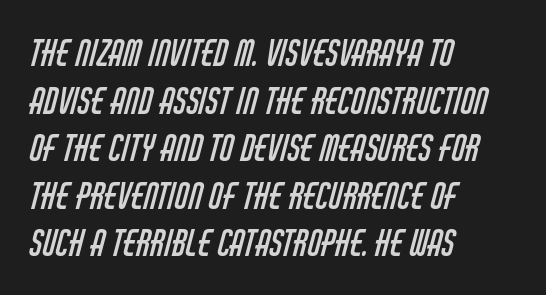
This sample uses a sans-serif face. This is not heavy type; no bold has been used. The face used here is rendered with its standard letterfit. Left-aligned paragraph, ragged on the right. Regular leading. Beneath every word, the page is bare.
